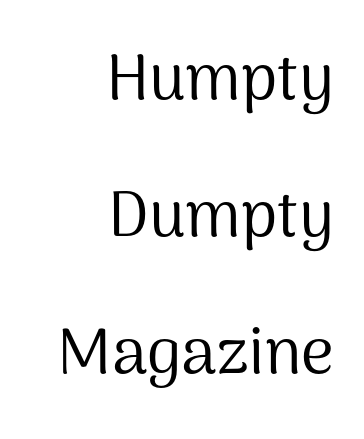
{"serif": "no", "italic": "no", "bold": "no", "weight": "regular", "width": "normal", "stroke_contrast": "medium", "x_height": "medium", "monospaced": "no", "underline": "no", "align": "right", "line_spacing": "loose", "line_spacing_ratio": 2.14, "letter_spacing": "normal", "letter_spacing_em": 0.0, "glyph_px": 64}
